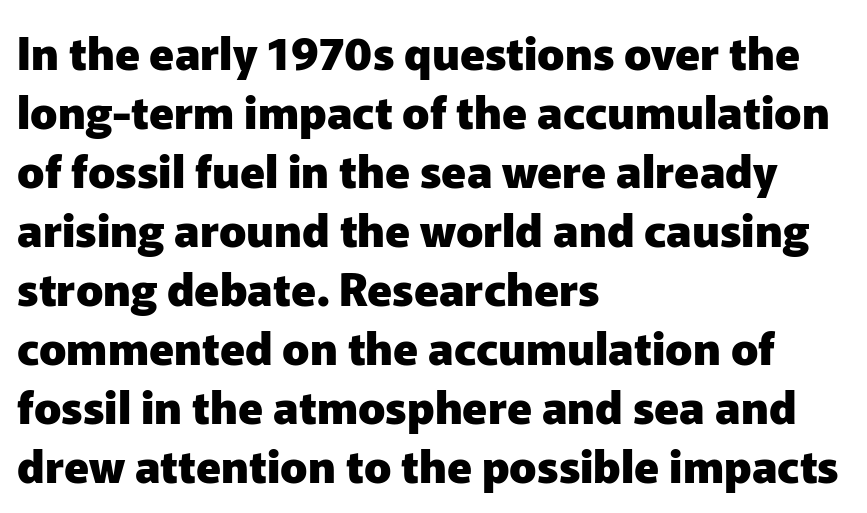
Q: Is the text bold? A: Yes.
Q: Is the text italic (slanted)? A: No, it is upright.
Q: Is the typeface a serif or a sans-serif typeface? A: Sans-serif.
Q: Is the text underlined? A: No.
Q: How is the paragraph aligned? A: Left-aligned.
Q: Is the spacing between letters normal or unusually wide? A: Normal.
Q: Is the spacing between lines tight, normal or loose? A: Normal.
Q: Width (condensed, normal, or wide)? A: Normal.
Q: Stroke contrast? A: Low.
Q: x-height? A: Medium.
Q: Monospaced? A: No.
